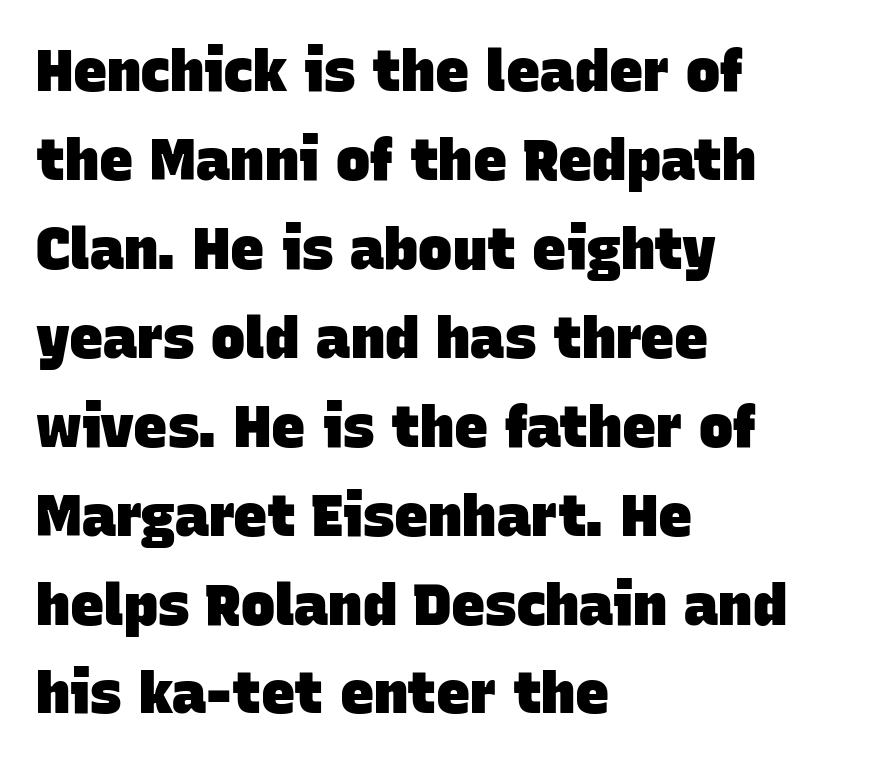
Q: Is the text bold? A: Yes.
Q: Is the typeface a serif or a sans-serif typeface? A: Sans-serif.
Q: Is the text underlined? A: No.
Q: How is the paragraph aligned? A: Left-aligned.
Q: Is the spacing between letters normal or unusually wide? A: Normal.
Q: Is the spacing between lines tight, normal or loose? A: Normal.
Q: Width (condensed, normal, or wide)? A: Normal.
Q: Stroke contrast? A: Low.
Q: x-height? A: Large.
Q: Monospaced? A: No.
